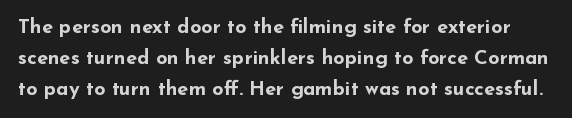
The image shows 20 px bold type, upright; set normal line spacing (1.55x), normal letter spacing, not underlined.
